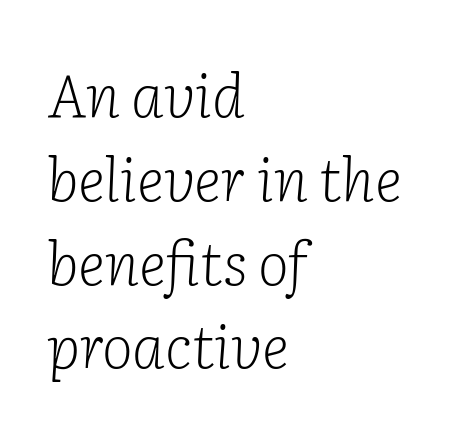
The image shows 59 px light serif type, italic (leaning right); set left-aligned, normal line spacing (1.42x), normal letter spacing, not underlined; low stroke contrast and a medium x-height.
